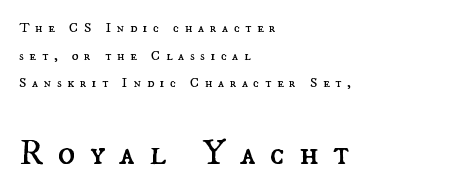
{"italic": "no", "bold": "no", "weight": "regular", "width": "normal", "stroke_contrast": "medium", "x_height": "small", "monospaced": "no", "underline": "no", "align": "left", "line_spacing": "loose", "line_spacing_ratio": 1.97, "letter_spacing": "wide", "letter_spacing_em": 0.4, "larger_block": "second", "size_ratio": 2.57, "glyph_px": 36}
